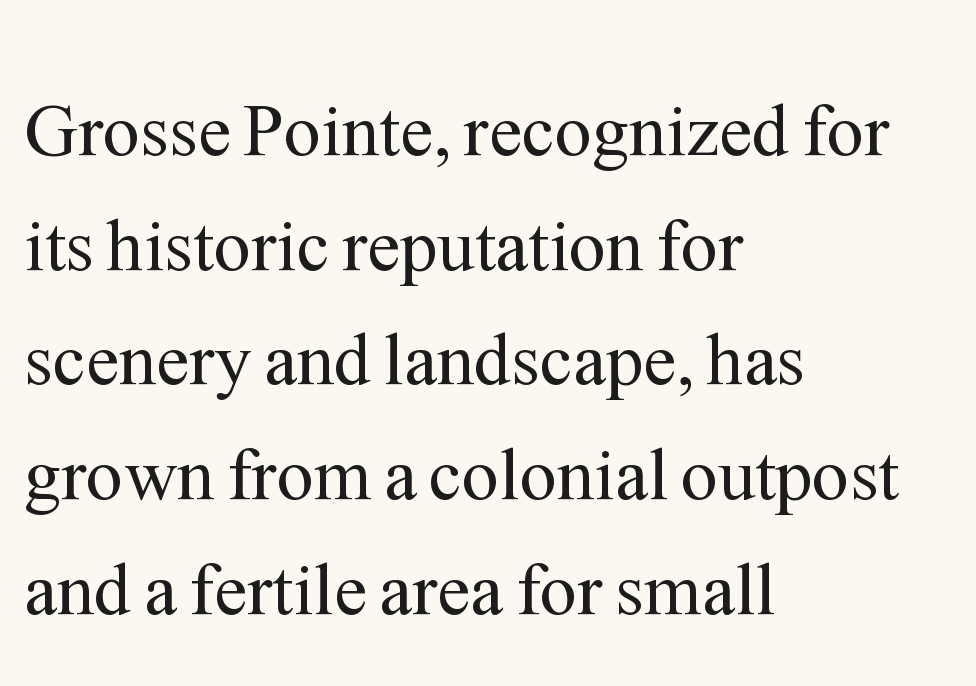
{"serif": "yes", "italic": "no", "bold": "no", "weight": "regular", "width": "normal", "stroke_contrast": "medium", "x_height": "medium", "monospaced": "no", "underline": "no", "align": "left", "line_spacing": "normal", "line_spacing_ratio": 1.55, "letter_spacing": "normal", "letter_spacing_em": 0.0, "glyph_px": 74}
